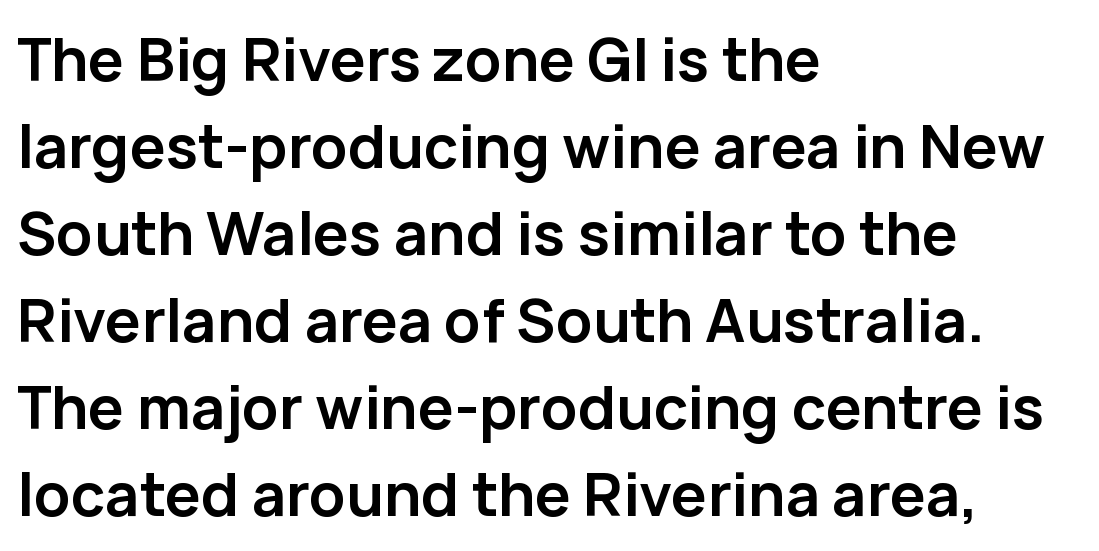
The image shows 60 px semibold sans-serif type, upright; set left-aligned, normal line spacing (1.45x), normal letter spacing, not underlined; low stroke contrast and a medium x-height.
